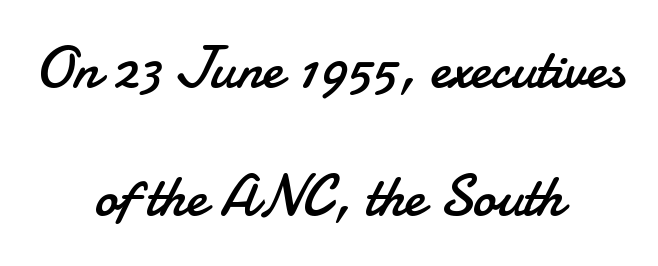
Q: Is the text bold? A: No.
Q: Is the text italic (slanted)? A: Yes.
Q: Is the typeface a serif or a sans-serif typeface? A: Sans-serif.
Q: Is the text underlined? A: No.
Q: How is the paragraph aligned? A: Centered.
Q: Is the spacing between letters normal or unusually wide? A: Normal.
Q: Is the spacing between lines tight, normal or loose? A: Loose.
Q: Width (condensed, normal, or wide)? A: Normal.
Q: Stroke contrast? A: Low.
Q: x-height? A: Small.
Q: Monospaced? A: No.
